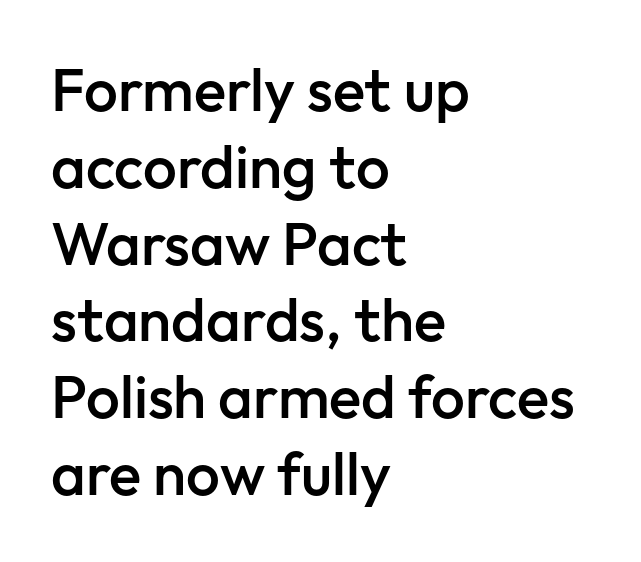
Q: Is the text bold? A: Semi-bold.
Q: Is the text italic (slanted)? A: No, it is upright.
Q: Is the typeface a serif or a sans-serif typeface? A: Sans-serif.
Q: Is the text underlined? A: No.
Q: How is the paragraph aligned? A: Left-aligned.
Q: Is the spacing between letters normal or unusually wide? A: Normal.
Q: Is the spacing between lines tight, normal or loose? A: Normal.
Q: Width (condensed, normal, or wide)? A: Normal.
Q: Stroke contrast? A: Low.
Q: x-height? A: Medium.
Q: Monospaced? A: No.
